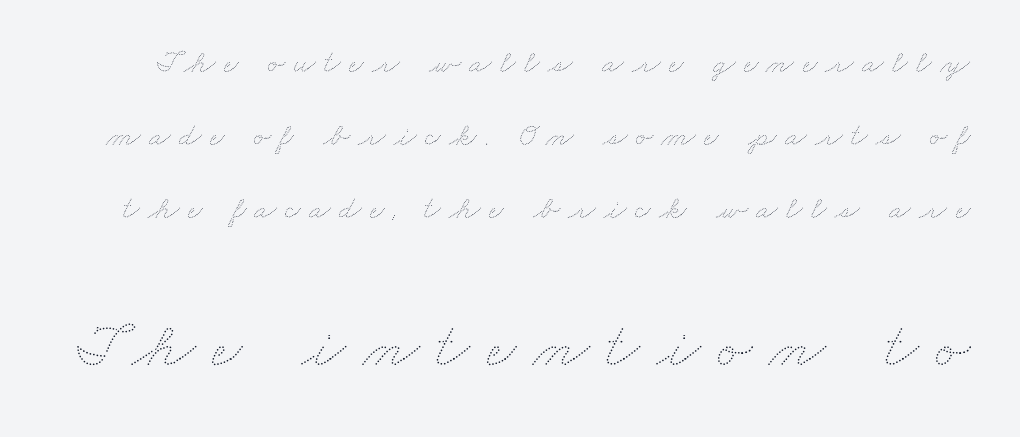
The image shows 65 px thin, wide type; set loose line spacing (2.28x), unusually wide letter spacing (+0.26 em), not underlined; the second (bottom) block is 2.03x larger; medium stroke contrast and a small x-height.
